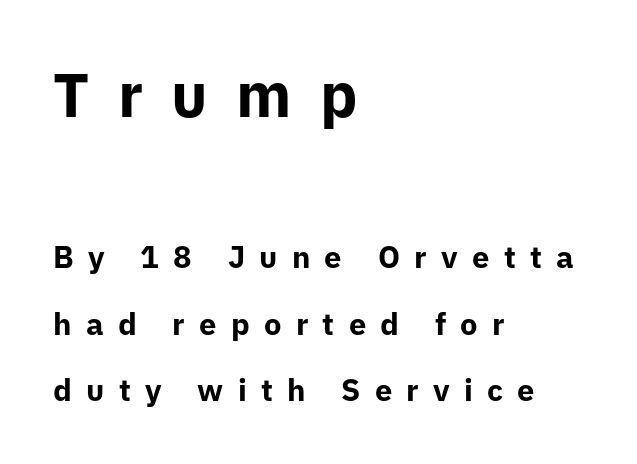
Q: Is the text bold? A: Yes.
Q: Is the text italic (slanted)? A: No, it is upright.
Q: Is the typeface a serif or a sans-serif typeface? A: Sans-serif.
Q: Is the text underlined? A: No.
Q: How is the paragraph aligned? A: Left-aligned.
Q: Is the spacing between letters normal or unusually wide? A: Unusually wide.
Q: Is the spacing between lines tight, normal or loose? A: Loose.
Q: Which block of text is set in a larger size, the first (top) or the second (bottom)? A: The first (top) one.
Q: Width (condensed, normal, or wide)? A: Normal.
Q: Stroke contrast? A: Low.
Q: x-height? A: Medium.
Q: Monospaced? A: No.
